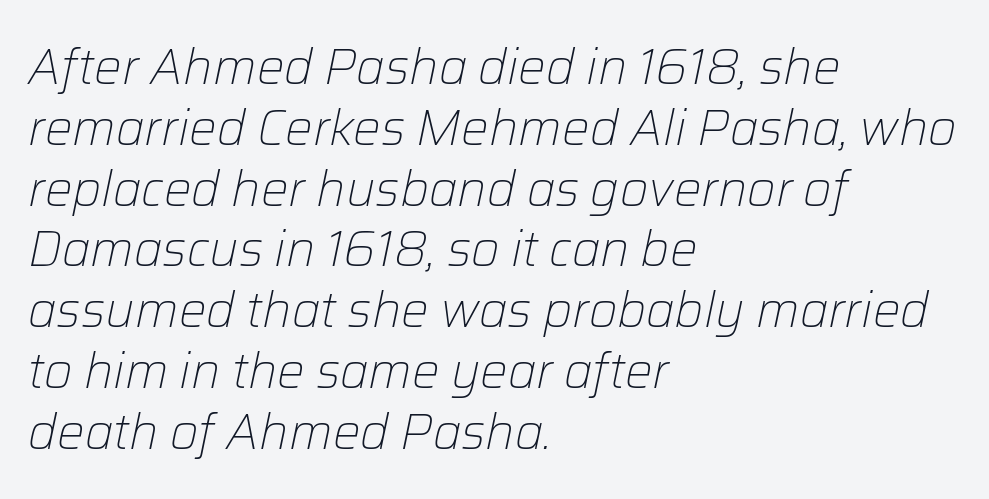
Q: Is the text bold? A: No.
Q: Is the text italic (slanted)? A: Yes, it leans right by about 12 degrees.
Q: Is the text underlined? A: No.
Q: How is the paragraph aligned? A: Left-aligned.
Q: Is the spacing between letters normal or unusually wide? A: Normal.
Q: Width (condensed, normal, or wide)? A: Normal.
Q: Stroke contrast? A: Low.
Q: x-height? A: Medium.
Q: Monospaced? A: No.
